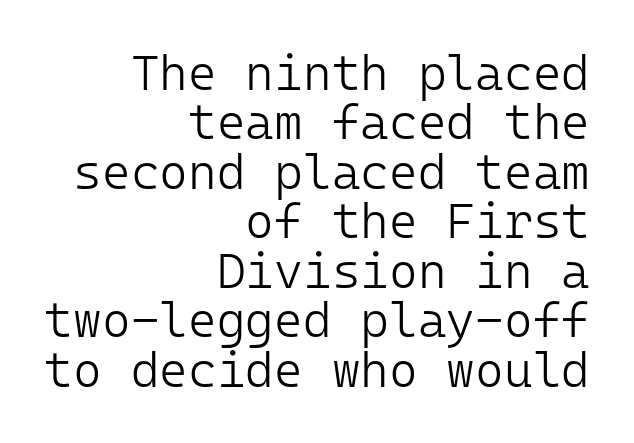
{"serif": "no", "italic": "no", "bold": "no", "weight": "light", "width": "normal", "stroke_contrast": "low", "x_height": "medium", "monospaced": "yes", "underline": "no", "align": "right", "line_spacing": "tight", "line_spacing_ratio": 1.01, "letter_spacing": "normal", "letter_spacing_em": 0.0, "glyph_px": 49}
